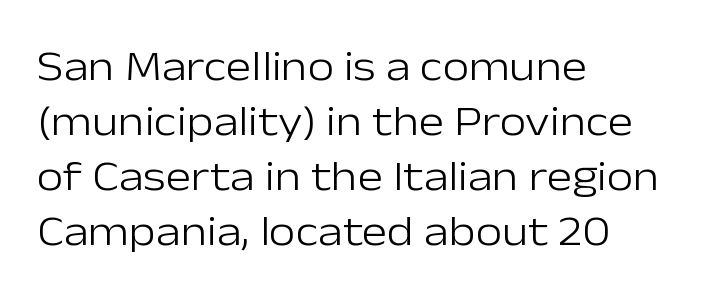
Q: Is the text bold? A: No.
Q: Is the text italic (slanted)? A: No, it is upright.
Q: Is the typeface a serif or a sans-serif typeface? A: Sans-serif.
Q: Is the text underlined? A: No.
Q: How is the paragraph aligned? A: Left-aligned.
Q: Is the spacing between letters normal or unusually wide? A: Normal.
Q: Is the spacing between lines tight, normal or loose? A: Normal.
Q: Width (condensed, normal, or wide)? A: Normal.
Q: Stroke contrast? A: Low.
Q: x-height? A: Medium.
Q: Monospaced? A: No.
